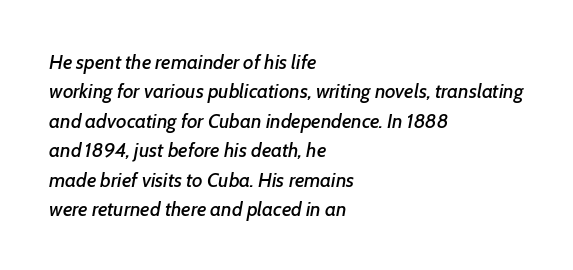
{"italic": "yes", "lean": "right", "slant_degrees": 7, "underline": "no", "align": "left", "line_spacing": "normal", "line_spacing_ratio": 1.47, "letter_spacing": "normal", "letter_spacing_em": 0.0, "glyph_px": 20}
